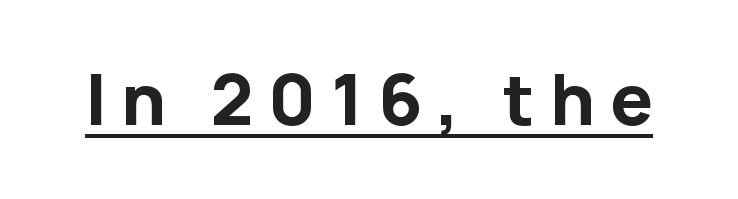
Serif or sans? Sans — the stroke terminals are bare. These lines are rendered in a variable-pitch font. The lettering is marked with a stroke running underneath it. Each glyph is drawn with heavy, bold strokes.
